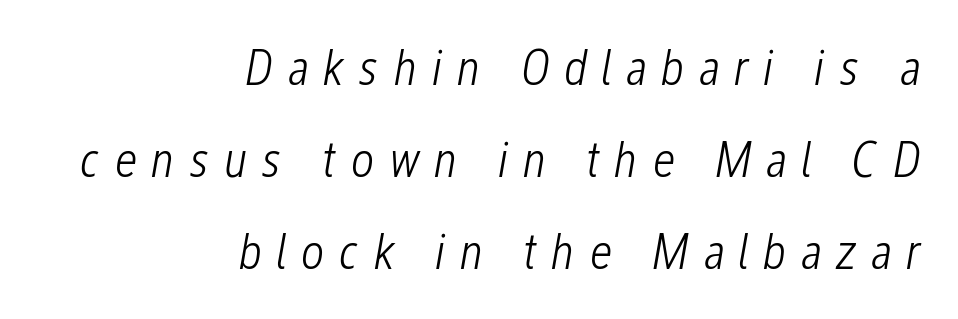
The image shows 51 px light, condensed type, italic (leaning right); set right-aligned, line spacing 1.8x, unusually wide letter spacing (+0.28 em), not underlined; low stroke contrast and a medium x-height.
